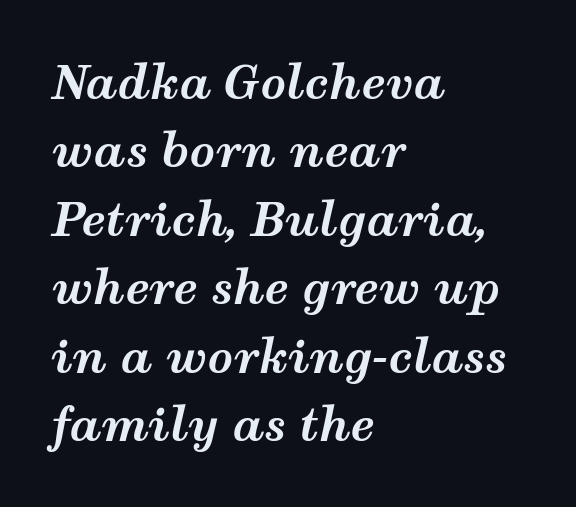
The image shows 45 px bold, wide type, italic (leaning right); set left-aligned, normal line spacing (1.52x), normal letter spacing, not underlined; medium stroke contrast and a medium x-height.
